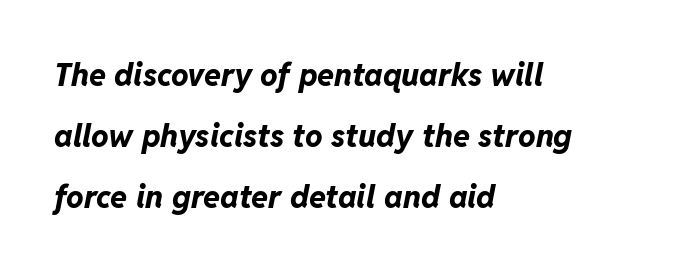
Slant detected: the letters are inclined. The space beneath each line is pristine and unruled. The letters advance in unequal steps, a hallmark of proportional type. If you drew a ruler down the left edge, every line would touch it. These lines keep a tight, regular rhythm from letter to letter. In terms of leading, this rendering errs on the spacious side.
